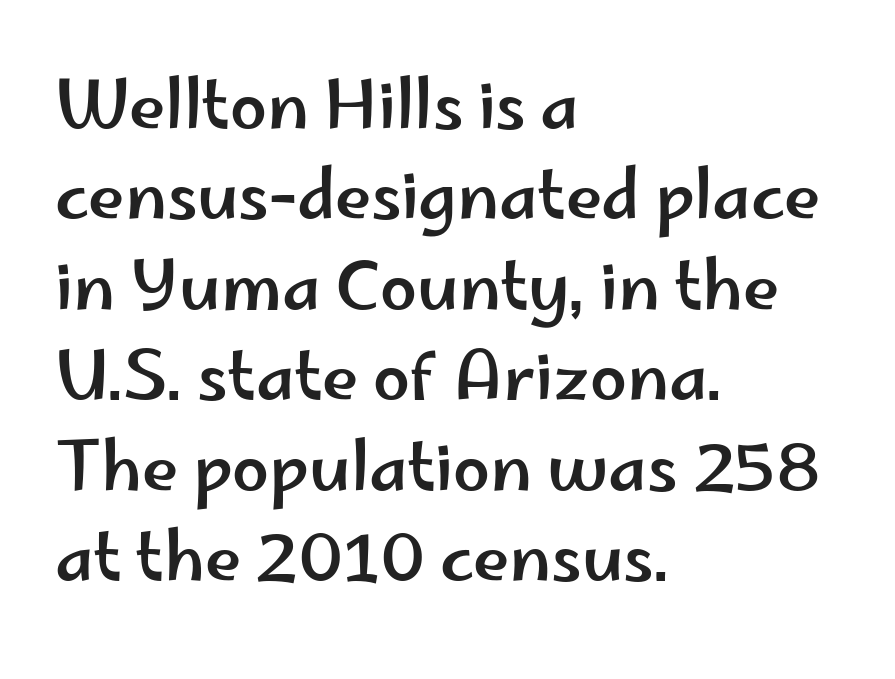
The image shows 66 px wide sans-serif type, upright; set left-aligned, normal line spacing (1.37x), normal letter spacing, not underlined; low stroke contrast and a small x-height.
